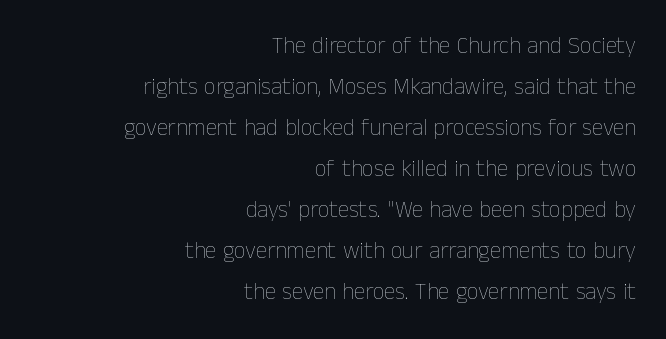
Teacher's note: observe the even right margin — that is flush-right alignment. The strokes carry an ordinary text weight at most. No italicization has been applied; the sample stays upright. This rendering leaves character spacing at its baseline value.
